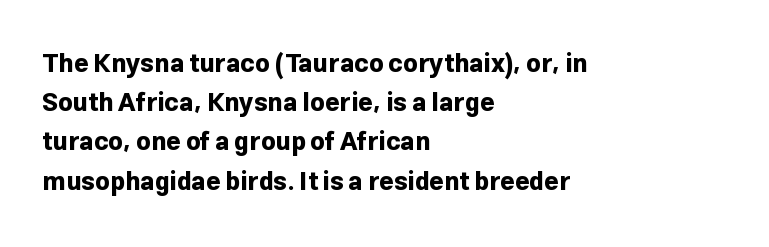
Q: Is the text bold? A: Yes.
Q: Is the text italic (slanted)? A: No, it is upright.
Q: Is the text underlined? A: No.
Q: How is the paragraph aligned? A: Left-aligned.
Q: Is the spacing between letters normal or unusually wide? A: Normal.
Q: Is the spacing between lines tight, normal or loose? A: Normal.
